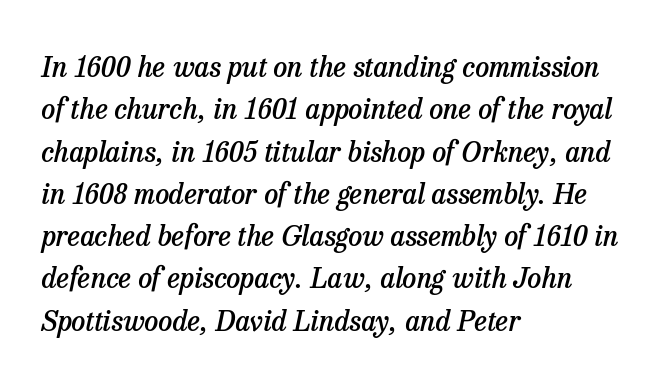
Q: Is the text bold? A: Semi-bold.
Q: Is the text italic (slanted)? A: Yes, it leans right by about 13 degrees.
Q: Is the typeface a serif or a sans-serif typeface? A: Serif.
Q: Is the text underlined? A: No.
Q: How is the paragraph aligned? A: Left-aligned.
Q: Is the spacing between letters normal or unusually wide? A: Normal.
Q: Is the spacing between lines tight, normal or loose? A: Normal.
Q: Width (condensed, normal, or wide)? A: Normal.
Q: Stroke contrast? A: Low.
Q: x-height? A: Medium.
Q: Monospaced? A: No.
